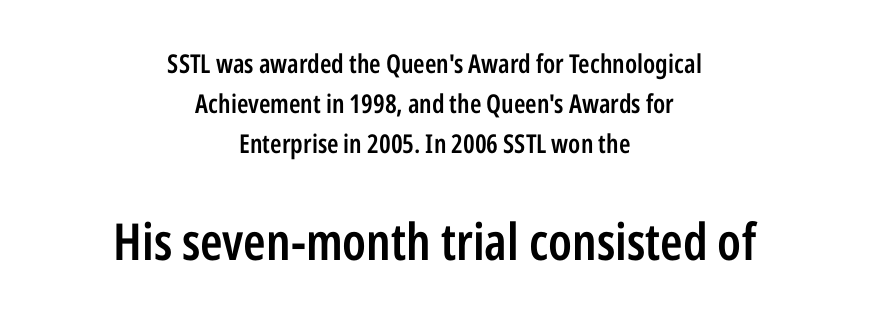
The leading is moderate, giving the passage an even texture. Character widths vary here, with narrow letters taking less room than wide ones. To sum up the face: it is a sans, with no serifs. The face used here appears at its bigger size in the lower chunk.
